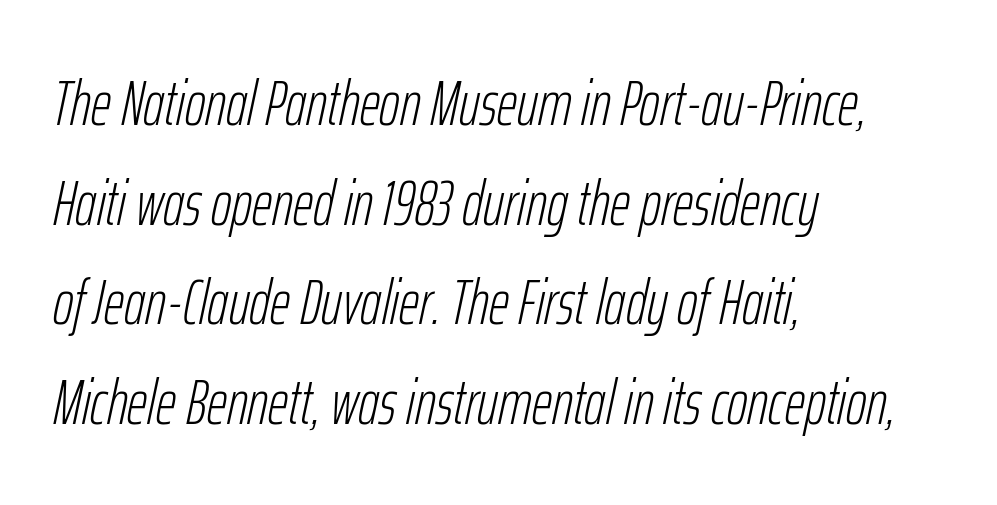
The image shows 63 px light, condensed type, italic (leaning right); set left-aligned, normal line spacing (1.58x), normal letter spacing, not underlined; low stroke contrast and a medium x-height.
